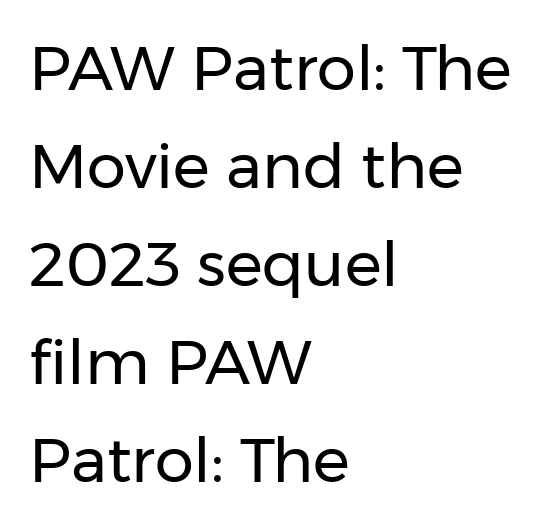
{"serif": "no", "italic": "no", "bold": "no", "weight": "regular", "width": "normal", "stroke_contrast": "low", "x_height": "medium", "monospaced": "no", "underline": "no", "align": "left", "line_spacing": "normal", "line_spacing_ratio": 1.58, "letter_spacing": "normal", "letter_spacing_em": 0.0, "glyph_px": 62}
